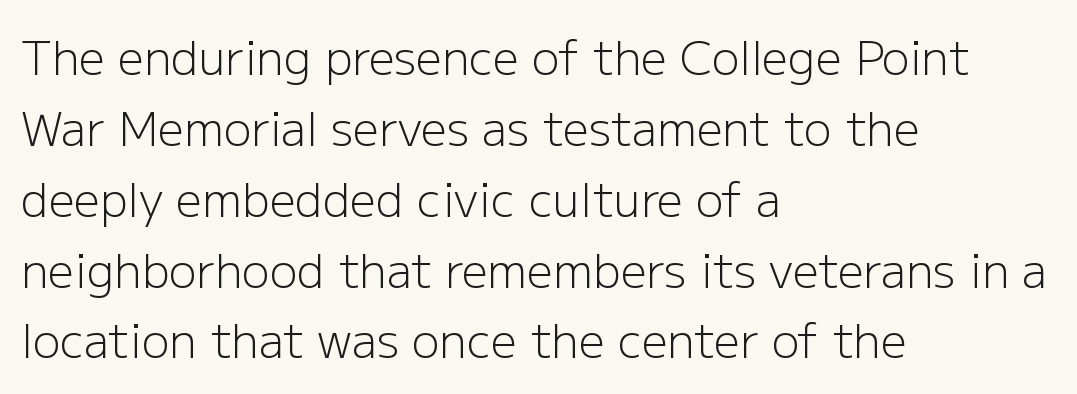
{"serif": "no", "italic": "no", "bold": "no", "weight": "light", "width": "normal", "stroke_contrast": "low", "x_height": "medium", "monospaced": "no", "underline": "no", "align": "left", "line_spacing": "normal", "line_spacing_ratio": 1.54, "letter_spacing": "normal", "letter_spacing_em": 0.0, "glyph_px": 46}
